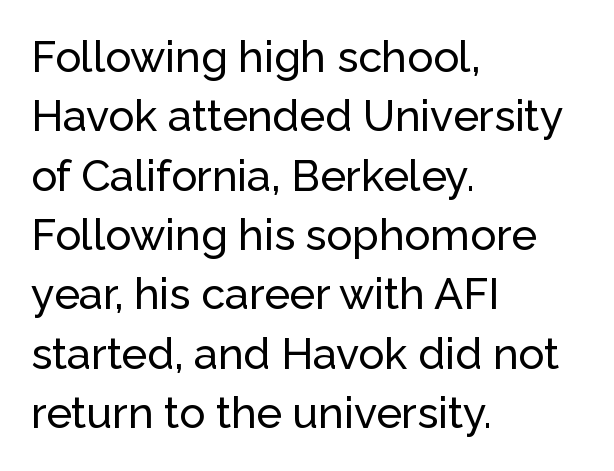
{"serif": "no", "italic": "no", "width": "normal", "stroke_contrast": "low", "x_height": "medium", "monospaced": "no", "underline": "no", "align": "left", "line_spacing": "normal", "line_spacing_ratio": 1.38, "letter_spacing": "normal", "letter_spacing_em": 0.0, "glyph_px": 43}
